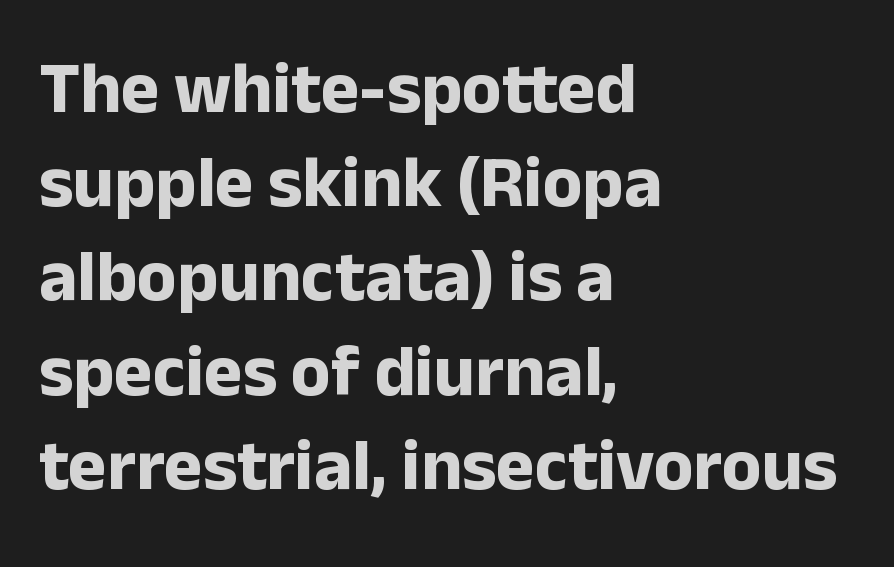
{"serif": "no", "italic": "no", "bold": "yes", "weight": "bold", "width": "normal", "stroke_contrast": "low", "x_height": "medium", "monospaced": "no", "underline": "no", "align": "left", "line_spacing": "normal", "line_spacing_ratio": 1.29, "letter_spacing": "normal", "letter_spacing_em": 0.0, "glyph_px": 73}
